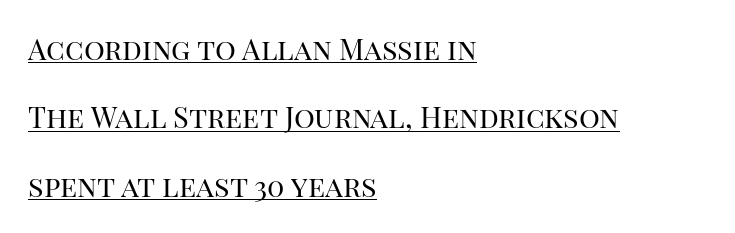
Q: Is the text bold? A: No.
Q: Is the text italic (slanted)? A: No, it is upright.
Q: Is the typeface a serif or a sans-serif typeface? A: Serif.
Q: Is the text underlined? A: Yes.
Q: How is the paragraph aligned? A: Left-aligned.
Q: Is the spacing between letters normal or unusually wide? A: Normal.
Q: Is the spacing between lines tight, normal or loose? A: Loose.
Q: Width (condensed, normal, or wide)? A: Normal.
Q: Stroke contrast? A: High.
Q: x-height? A: Large.
Q: Monospaced? A: No.
